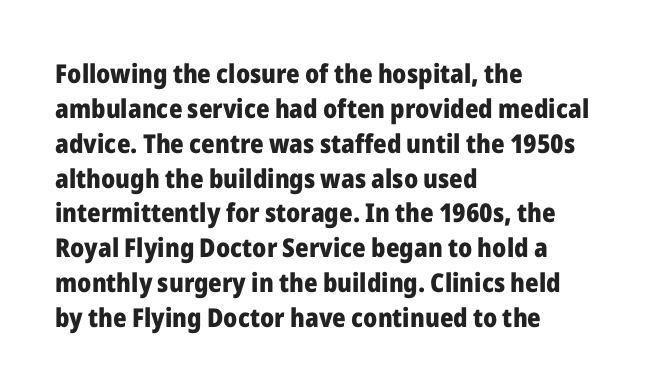
The baseline area is clear. The lines in this sample share a left origin and differ only in where they stop. The type is set solid horizontally, with unmodified tracking. Compared with typical paragraphs, the rows here are spaced about the same. Thick stems and heavy bowls — unmistakably bold. Ascenders rise straight up at ninety degrees.
